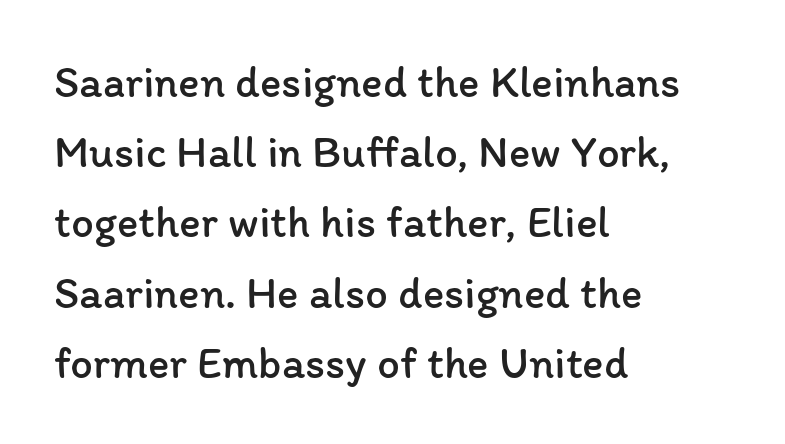
{"italic": "no", "bold": "no", "weight": "regular", "width": "normal", "stroke_contrast": "low", "x_height": "medium", "monospaced": "no", "underline": "no", "align": "left", "line_spacing": "normal", "line_spacing_ratio": 1.56, "letter_spacing": "normal", "letter_spacing_em": 0.0, "glyph_px": 45}
